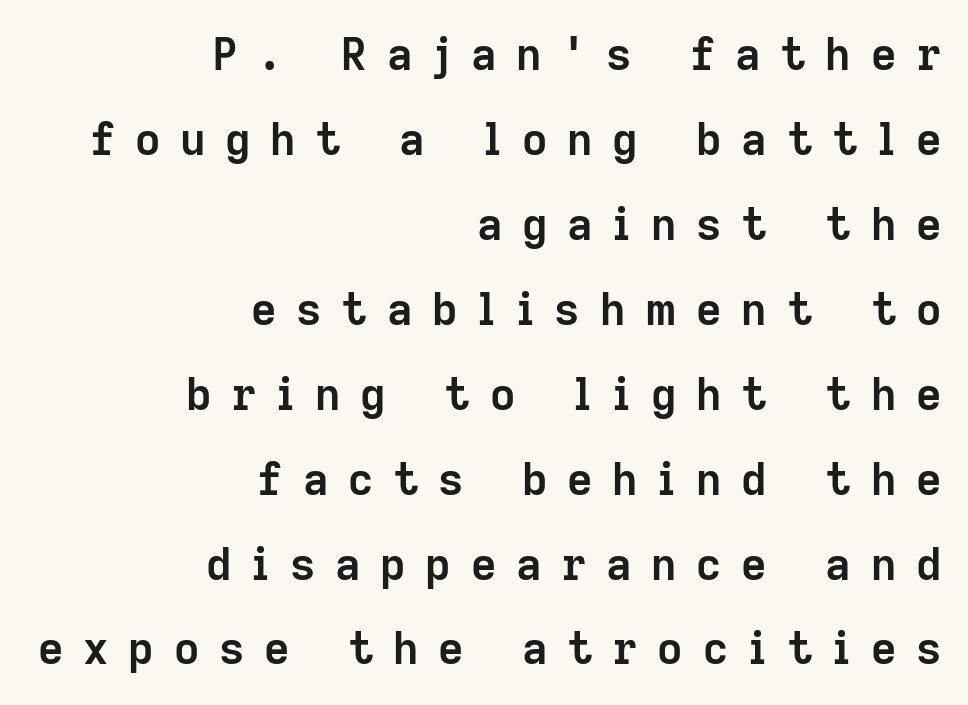
The image shows 44 px semibold sans-serif type, upright; set right-aligned, loose line spacing (1.93x), unusually wide letter spacing (+0.45 em), not underlined; low stroke contrast and a medium x-height.
